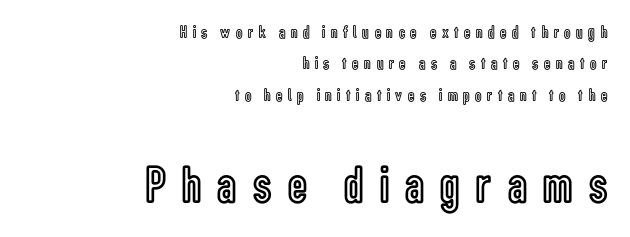
Bigger letters appear in the bottom chunk; the top chunk is reduced. The text block is weighted toward the right margin, trailing off unevenly leftward. You can tell it's not italic because the verticals are truly vertical. A typesetter would call this heavily tracked-out type.
